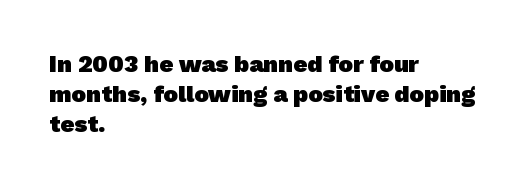
{"bold": "yes", "underline": "no", "align": "left", "line_spacing_ratio": 1.24, "letter_spacing": "normal", "letter_spacing_em": 0.0, "glyph_px": 24}
